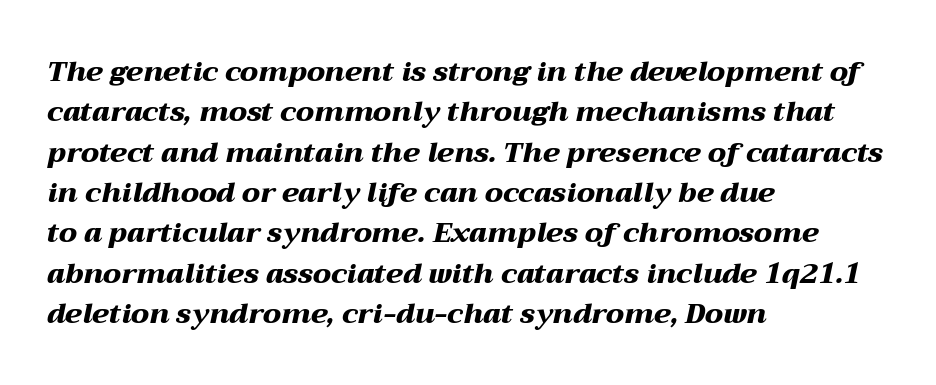
Q: Is the text bold? A: Yes.
Q: Is the text italic (slanted)? A: Yes, it leans right by about 12 degrees.
Q: Is the text underlined? A: No.
Q: How is the paragraph aligned? A: Left-aligned.
Q: Is the spacing between letters normal or unusually wide? A: Normal.
Q: Is the spacing between lines tight, normal or loose? A: Normal.
Q: Width (condensed, normal, or wide)? A: Wide.
Q: Stroke contrast? A: Medium.
Q: x-height? A: Medium.
Q: Monospaced? A: No.
